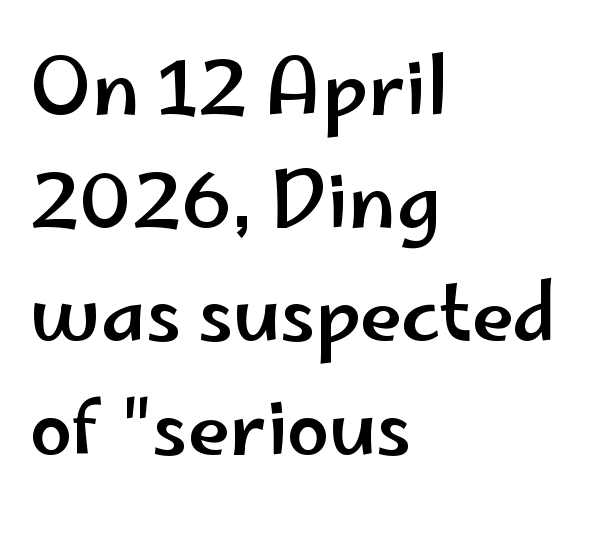
Q: Is the text italic (slanted)? A: No, it is upright.
Q: Is the typeface a serif or a sans-serif typeface? A: Sans-serif.
Q: Is the text underlined? A: No.
Q: How is the paragraph aligned? A: Left-aligned.
Q: Is the spacing between letters normal or unusually wide? A: Normal.
Q: Is the spacing between lines tight, normal or loose? A: Normal.
Q: Width (condensed, normal, or wide)? A: Wide.
Q: Stroke contrast? A: Low.
Q: x-height? A: Small.
Q: Monospaced? A: No.
